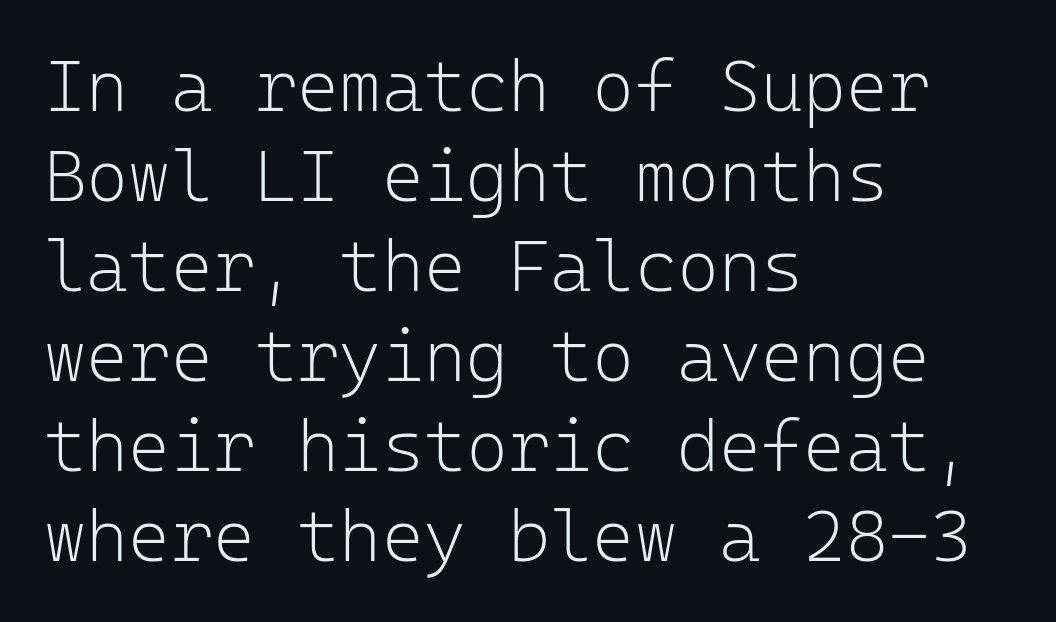
The image shows 72 px light sans-serif type, upright, monospaced; set left-aligned, normal line spacing (1.25x), normal letter spacing, not underlined; low stroke contrast and a medium x-height.
